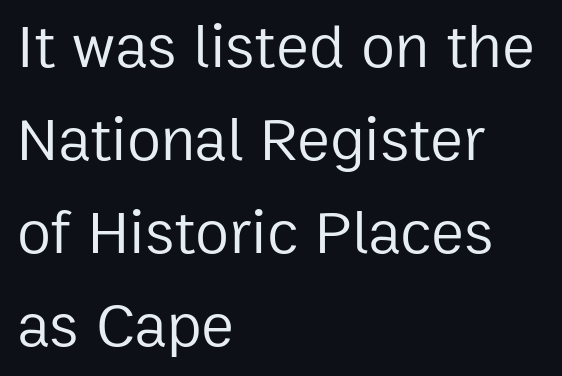
Q: Is the text bold? A: No.
Q: Is the text italic (slanted)? A: No, it is upright.
Q: Is the typeface a serif or a sans-serif typeface? A: Sans-serif.
Q: Is the text underlined? A: No.
Q: How is the paragraph aligned? A: Left-aligned.
Q: Is the spacing between letters normal or unusually wide? A: Normal.
Q: Is the spacing between lines tight, normal or loose? A: Normal.
Q: Width (condensed, normal, or wide)? A: Normal.
Q: Stroke contrast? A: Low.
Q: x-height? A: Medium.
Q: Monospaced? A: No.
